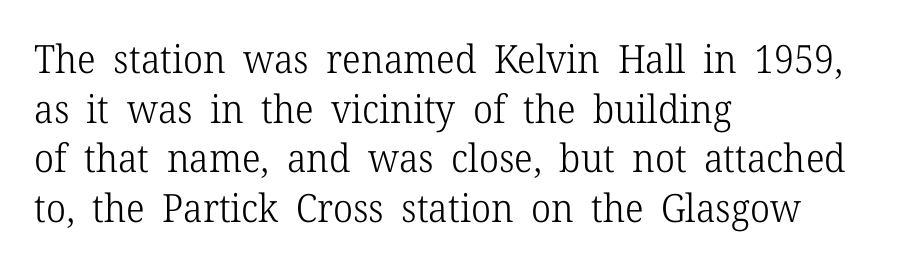
When letters stand straight like this, we call the style roman or upright. Line beginnings align vertically; line endings do not. Between one letter and the next there's only the usual sliver of space. These lines are composed in type with serifs. Regular leading. Each row of text sits above clean, open space.
